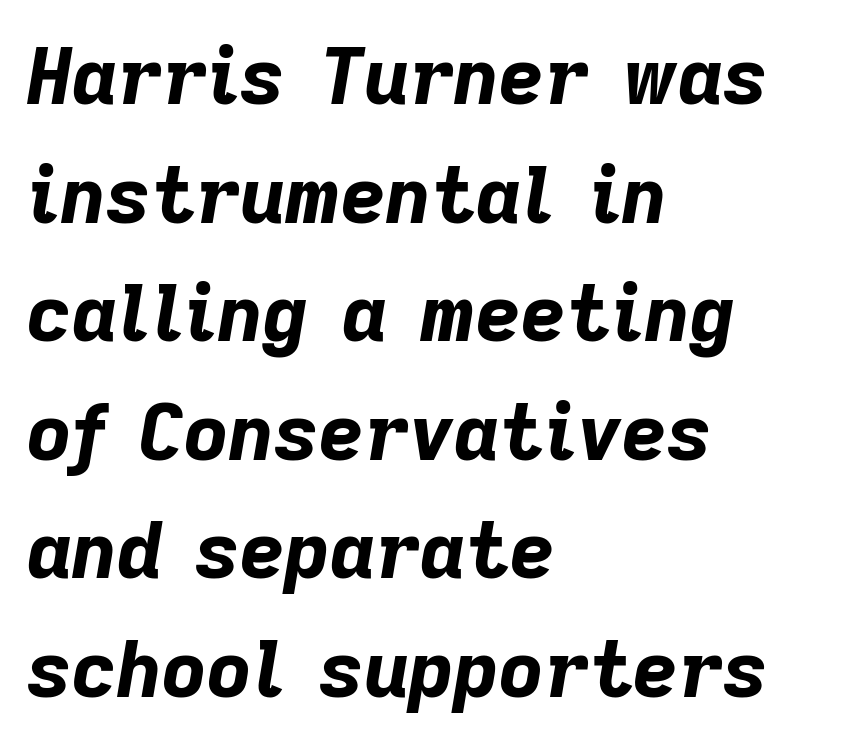
{"italic": "yes", "lean": "right", "slant_degrees": 9, "bold": "yes", "weight": "bold", "width": "normal", "stroke_contrast": "low", "x_height": "medium", "monospaced": "no", "underline": "no", "align": "left", "line_spacing": "normal", "line_spacing_ratio": 1.52, "letter_spacing": "normal", "letter_spacing_em": 0.0, "glyph_px": 78}
